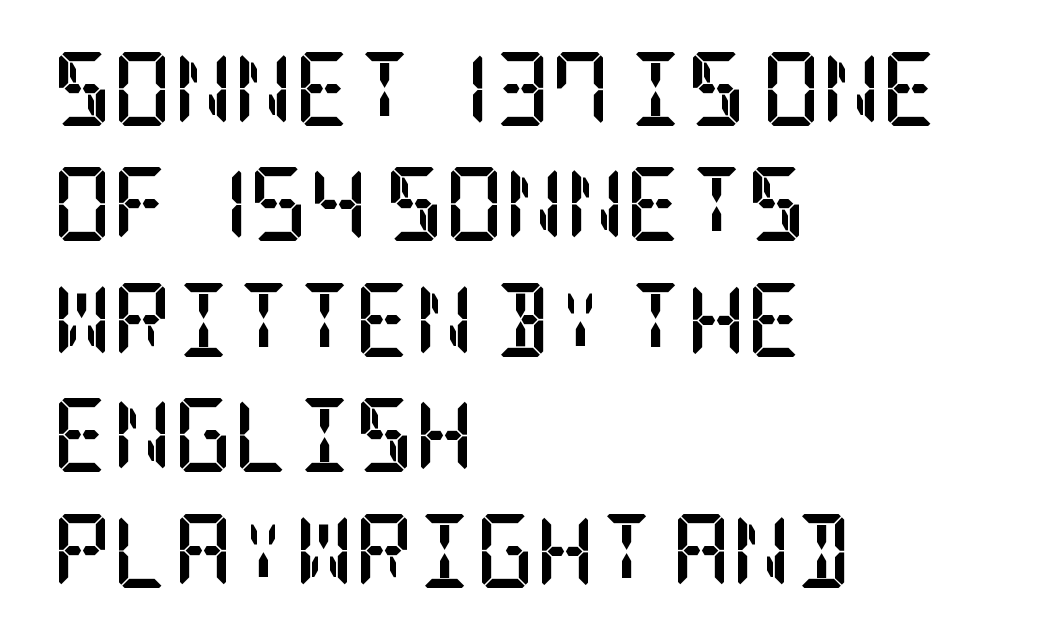
The image shows 74 px semibold, condensed serif type, upright; set left-aligned, normal line spacing (1.56x), normal letter spacing, not underlined; low stroke contrast and a large x-height.
